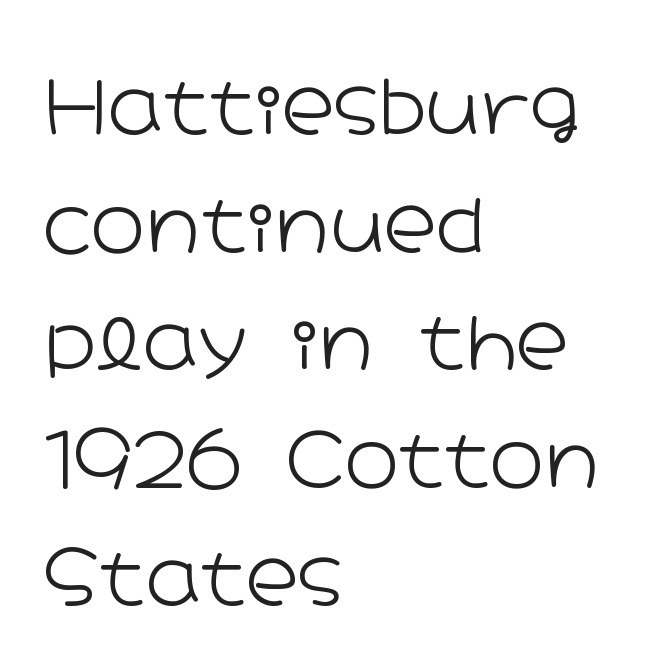
Q: Is the text bold? A: No.
Q: Is the text italic (slanted)? A: No, it is upright.
Q: Is the typeface a serif or a sans-serif typeface? A: Sans-serif.
Q: Is the text underlined? A: No.
Q: How is the paragraph aligned? A: Left-aligned.
Q: Is the spacing between letters normal or unusually wide? A: Normal.
Q: Is the spacing between lines tight, normal or loose? A: Normal.
Q: Width (condensed, normal, or wide)? A: Wide.
Q: Stroke contrast? A: Low.
Q: x-height? A: Medium.
Q: Monospaced? A: No.
